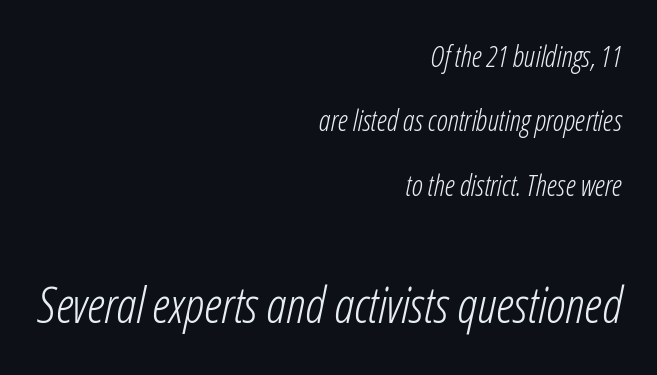
The image shows 50 px light, condensed type, italic (leaning right); set right-aligned, loose line spacing (2.22x), normal letter spacing, not underlined; the second (bottom) block is 1.72x larger; low stroke contrast and a medium x-height.
